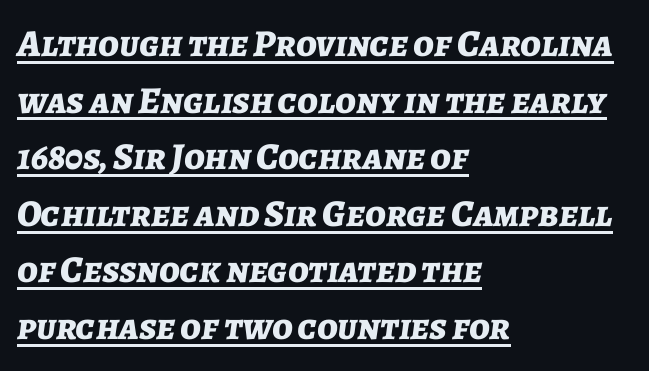
Notice how a bar underscores the lettering throughout. Here the designer chose a conventional face with non-uniform glyph widths. The glyphs look as if they've been sheared to an angle. Each line starts at the same left margin while the right side varies. Strokes here are thick enough to call this a true bold.
